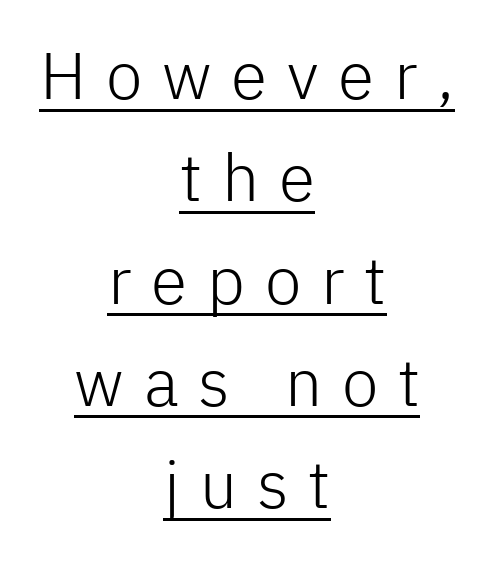
No extra ink here — the face is not bold. Leftover space on each line is divided equally before and after the words. You can tell it's not italic because the verticals are truly vertical. A sans-serif font was chosen for this passage. Think of a printed novel: that variable character pitch is what you see here.
